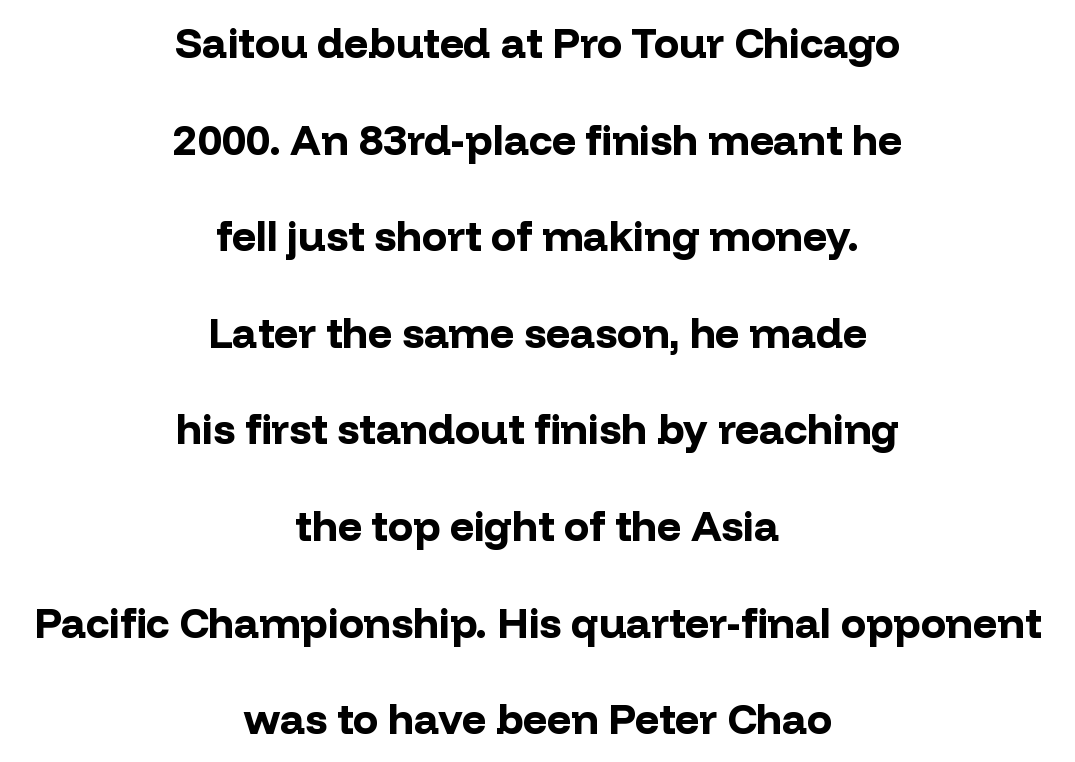
This rendering features lettering with no underline. The strokes are fattened all the way to bold. A student would call this center alignment; a typographer would say set centered. Is this a fixed-width face? No — the glyphs have proportional, varying widths. Is the letter spacing exaggerated? No — it looks like the ordinary default. If you drew a line through each stem, it would be perfectly vertical.
